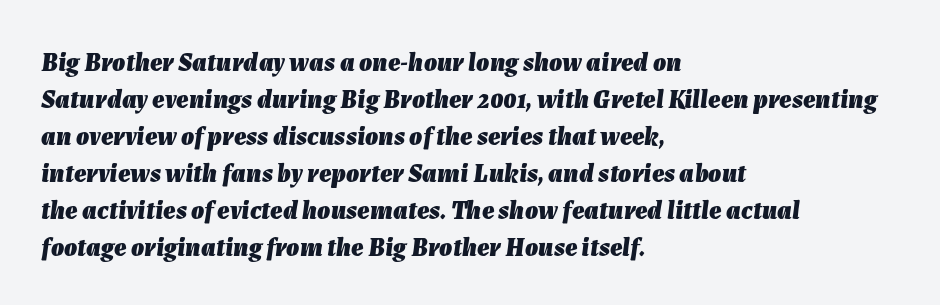
{"italic": "yes", "lean": "right", "slant_degrees": 7, "bold": "yes", "underline": "no", "align": "left", "line_spacing": "normal", "line_spacing_ratio": 1.42, "letter_spacing": "normal", "letter_spacing_em": 0.0, "glyph_px": 26}
